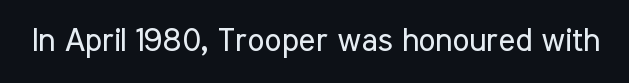
{"serif": "no", "italic": "no", "bold": "no", "weight": "regular", "width": "condensed", "stroke_contrast": "low", "x_height": "medium", "monospaced": "no", "underline": "no", "letter_spacing": "normal", "letter_spacing_em": 0.0, "glyph_px": 32}
